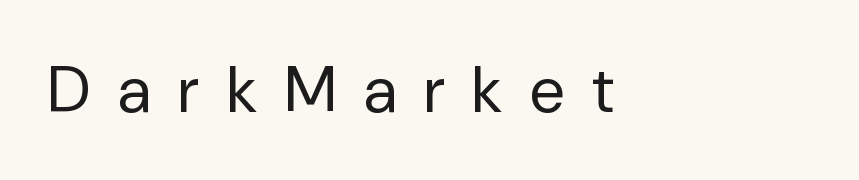
This rendering widens character spacing well past its baseline value. The letters advance in unequal steps, a hallmark of proportional type. Check under the words: just untouched page. Leftover space on each line is placed entirely after the last word. No italicization has been applied; the sample stays upright. The letters carry no serifs — their stems end cleanly without finishing strokes.
